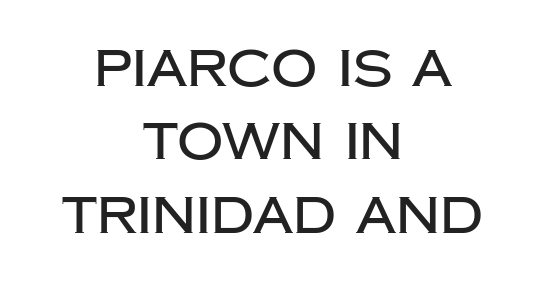
Q: Is the text italic (slanted)? A: No, it is upright.
Q: Is the typeface a serif or a sans-serif typeface? A: Sans-serif.
Q: Is the text underlined? A: No.
Q: How is the paragraph aligned? A: Centered.
Q: Is the spacing between letters normal or unusually wide? A: Normal.
Q: Is the spacing between lines tight, normal or loose? A: Normal.
Q: Width (condensed, normal, or wide)? A: Normal.
Q: Stroke contrast? A: Low.
Q: x-height? A: Large.
Q: Monospaced? A: No.
